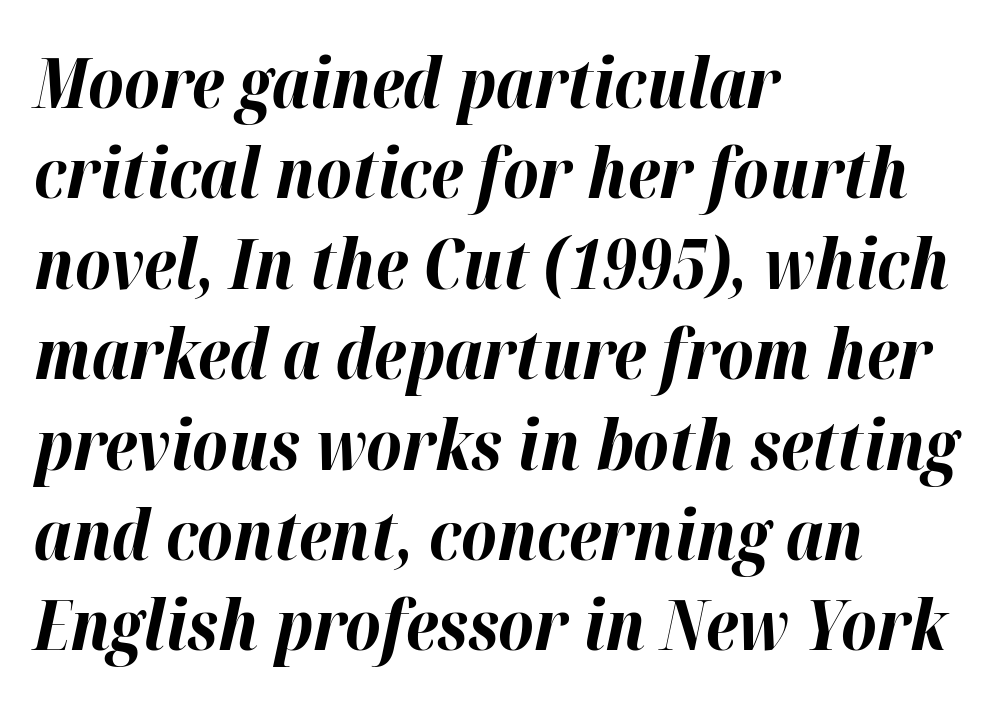
Q: Is the text bold? A: Yes.
Q: Is the text italic (slanted)? A: Yes, it leans right by about 12 degrees.
Q: Is the text underlined? A: No.
Q: How is the paragraph aligned? A: Left-aligned.
Q: Is the spacing between letters normal or unusually wide? A: Normal.
Q: Is the spacing between lines tight, normal or loose? A: Normal.
Q: Width (condensed, normal, or wide)? A: Normal.
Q: Stroke contrast? A: High.
Q: x-height? A: Medium.
Q: Monospaced? A: No.
